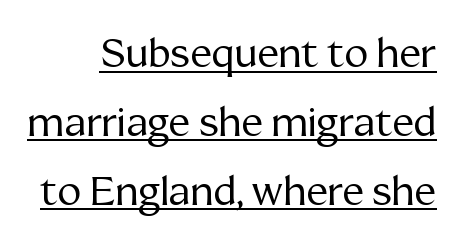
Q: Is the text bold? A: No.
Q: Is the text italic (slanted)? A: No, it is upright.
Q: Is the typeface a serif or a sans-serif typeface? A: Serif.
Q: Is the text underlined? A: Yes.
Q: Is the spacing between letters normal or unusually wide? A: Normal.
Q: Width (condensed, normal, or wide)? A: Normal.
Q: Stroke contrast? A: Medium.
Q: x-height? A: Medium.
Q: Monospaced? A: No.
